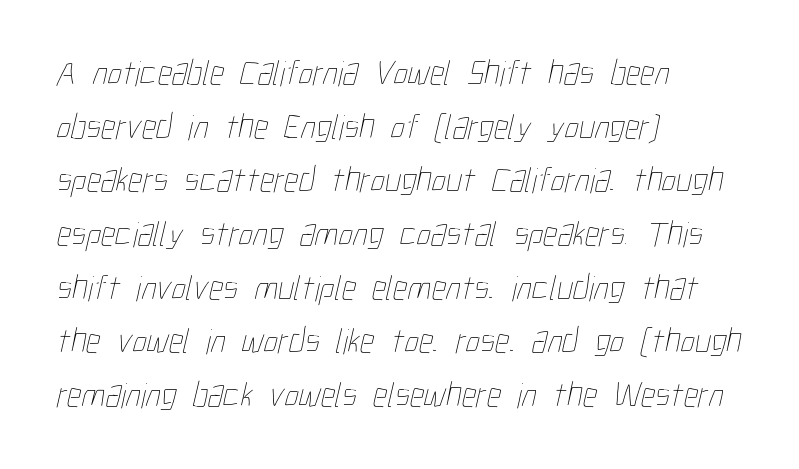
{"bold": "no", "weight": "thin", "width": "condensed", "stroke_contrast": "low", "x_height": "medium", "monospaced": "no", "underline": "no", "align": "left", "line_spacing": "normal", "line_spacing_ratio": 1.49, "letter_spacing": "normal", "letter_spacing_em": 0.0, "glyph_px": 36}
